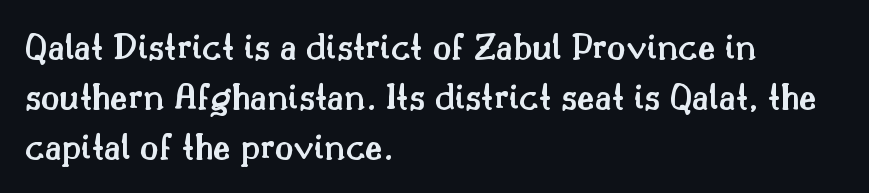
The image shows 38 px semibold serif type, upright; set left-aligned, normal line spacing (1.31x), normal letter spacing, not underlined; medium stroke contrast and a small x-height.
